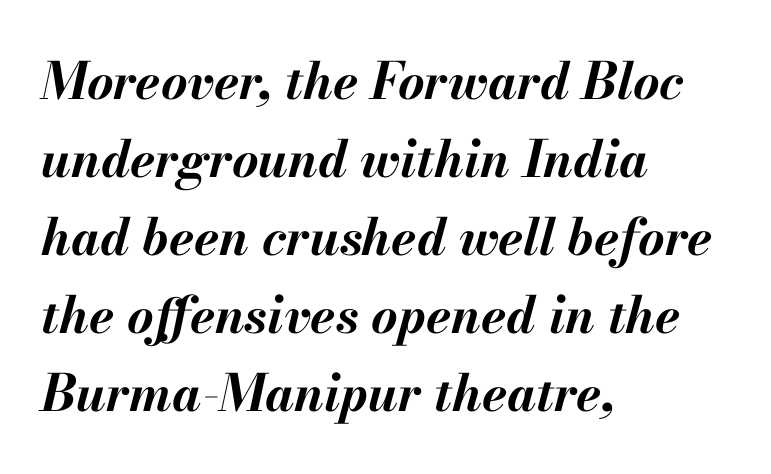
The image shows 51 px bold type, italic (leaning right); set left-aligned, normal line spacing (1.53x), normal letter spacing, not underlined; medium stroke contrast and a small x-height.
